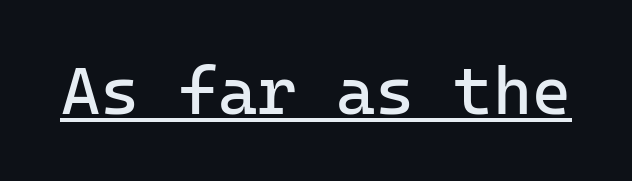
{"serif": "no", "italic": "no", "bold": "no", "weight": "regular", "width": "normal", "stroke_contrast": "low", "x_height": "medium", "monospaced": "yes", "underline": "yes", "letter_spacing": "normal", "letter_spacing_em": 0.0, "glyph_px": 67}
